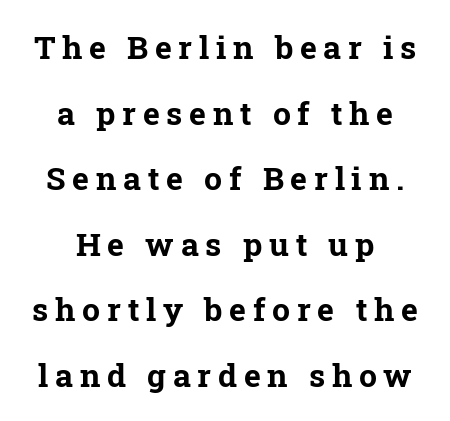
{"serif": "yes", "italic": "no", "bold": "yes", "weight": "bold", "width": "normal", "stroke_contrast": "low", "x_height": "medium", "monospaced": "no", "underline": "no", "align": "center", "line_spacing": "loose", "line_spacing_ratio": 2.05, "letter_spacing": "wide", "letter_spacing_em": 0.21, "glyph_px": 32}
